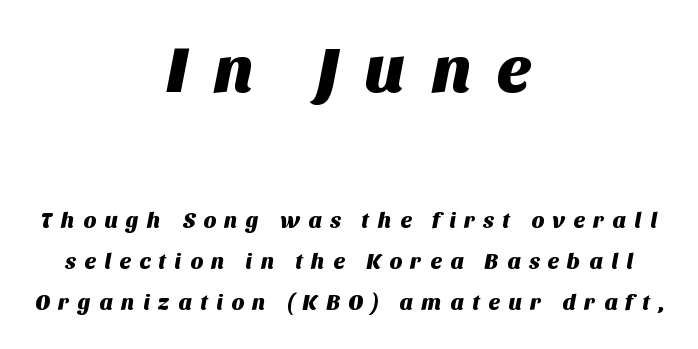
{"serif": "no", "width": "normal", "stroke_contrast": "medium", "x_height": "large", "monospaced": "no", "underline": "no", "align": "center", "line_spacing_ratio": 1.87, "letter_spacing": "wide", "letter_spacing_em": 0.37, "larger_block": "first", "size_ratio": 3.0, "glyph_px": 66}
